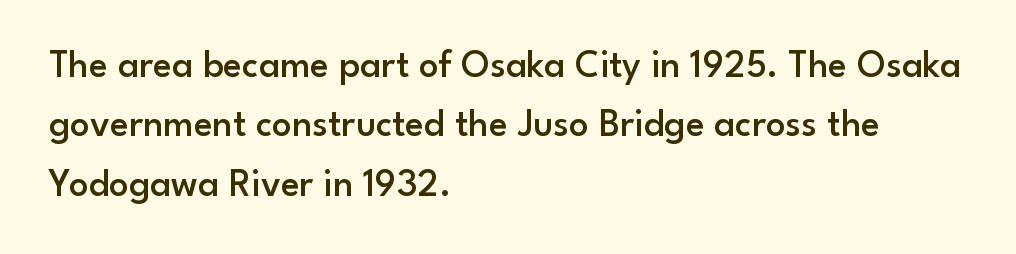
Q: Is the text bold? A: Semi-bold.
Q: Is the text italic (slanted)? A: No, it is upright.
Q: Is the typeface a serif or a sans-serif typeface? A: Sans-serif.
Q: Is the text underlined? A: No.
Q: How is the paragraph aligned? A: Left-aligned.
Q: Is the spacing between letters normal or unusually wide? A: Normal.
Q: Is the spacing between lines tight, normal or loose? A: Normal.
Q: Width (condensed, normal, or wide)? A: Normal.
Q: Stroke contrast? A: Low.
Q: x-height? A: Small.
Q: Monospaced? A: No.
